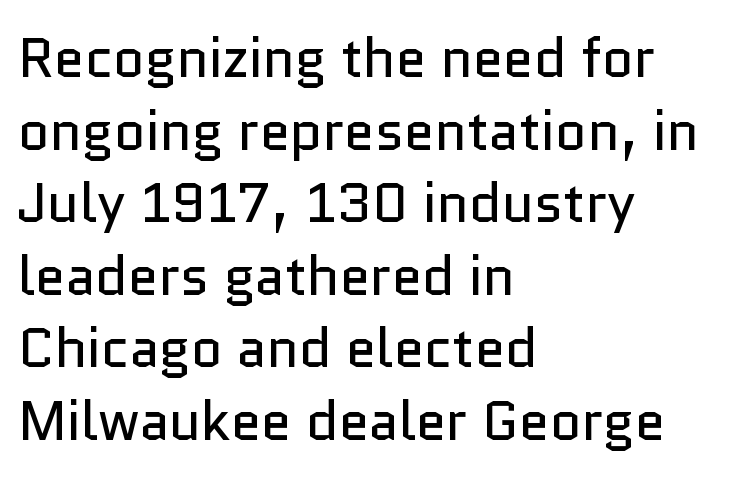
{"serif": "no", "italic": "no", "bold": "no", "weight": "regular", "width": "normal", "stroke_contrast": "low", "x_height": "medium", "monospaced": "no", "underline": "no", "align": "left", "line_spacing": "normal", "line_spacing_ratio": 1.32, "letter_spacing": "normal", "letter_spacing_em": 0.0, "glyph_px": 55}
